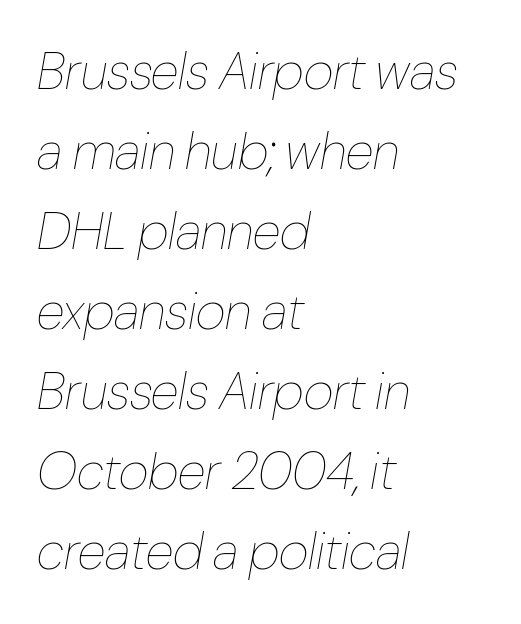
The image shows 52 px thin, condensed type, italic (leaning right); set left-aligned, normal line spacing (1.54x), normal letter spacing, not underlined; low stroke contrast and a medium x-height.
